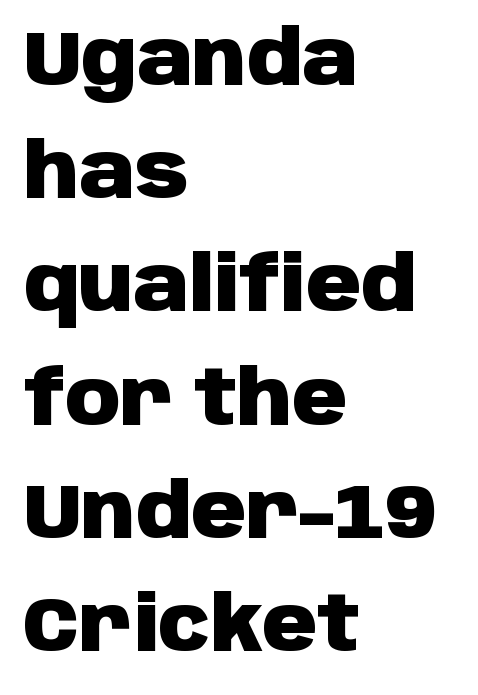
One-word summary of the alignment: left. The baseline area is clear. Thick stems and heavy bowls — unmistakably bold. A roman cut, with each character standing at attention. Spacing verdict: proportional, widths tailored to each character.
